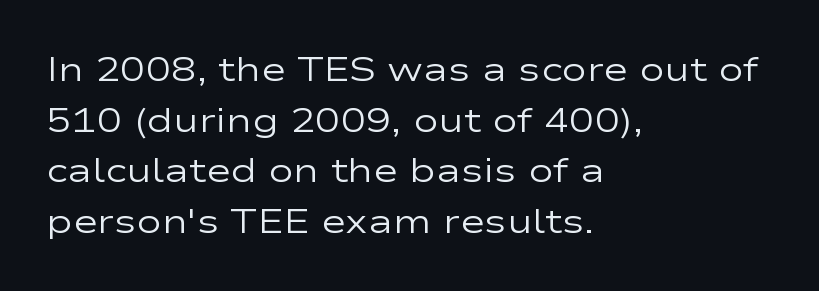
The weight tops out at a normal text grade. The zone under the glyphs is completely vacant. You can tell from the bare stems that sans-serif type was used. The axis of the letterforms is exactly vertical. The rendering anchors every line to the left-hand side.
